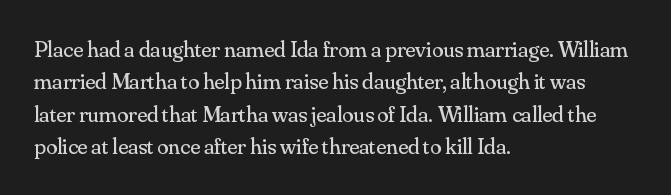
Q: Is the text bold? A: No.
Q: Is the text italic (slanted)? A: No, it is upright.
Q: Is the text underlined? A: No.
Q: How is the paragraph aligned? A: Left-aligned.
Q: Is the spacing between letters normal or unusually wide? A: Normal.
Q: Is the spacing between lines tight, normal or loose? A: Normal.
